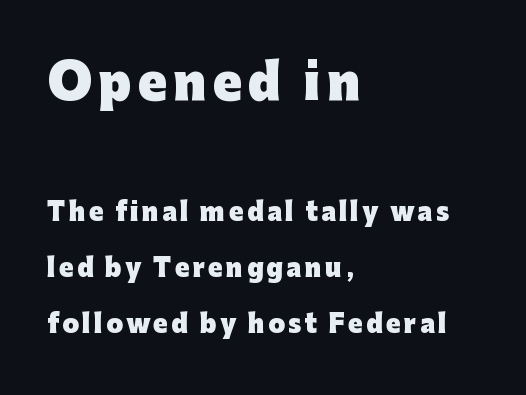
Q: Is the text bold? A: Yes.
Q: Is the text italic (slanted)? A: No, it is upright.
Q: Is the typeface a serif or a sans-serif typeface? A: Sans-serif.
Q: Is the text underlined? A: No.
Q: How is the paragraph aligned? A: Left-aligned.
Q: Is the spacing between lines tight, normal or loose? A: Loose.
Q: Which block of text is set in a larger size, the first (top) or the second (bottom)? A: The first (top) one.
Q: Width (condensed, normal, or wide)? A: Normal.
Q: Stroke contrast? A: Low.
Q: x-height? A: Medium.
Q: Monospaced? A: No.
